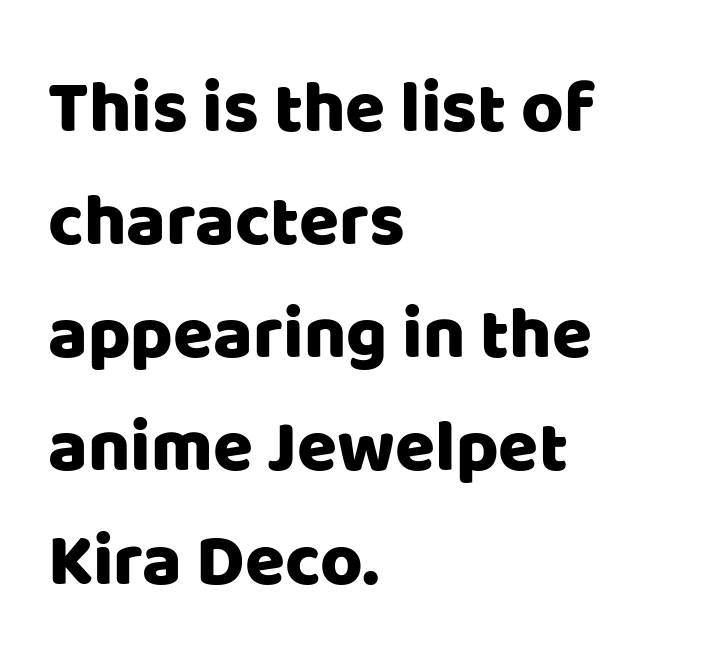
The passage shown is typeset with a sans-serif family. The space between consecutive lines is moderate. Does the lettering tilt? It doesn't — this is upright. Observe the ordinary spacing: letters are neighbours, not strangers. This sample has the flowing, uneven cadence of proportional lettering.
